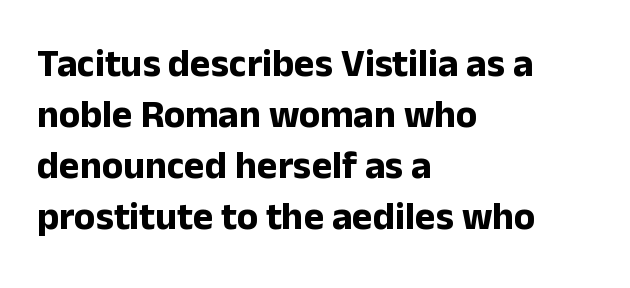
Which margin do the lines hug? The left one — the right edge is uneven. Varying glyph widths throughout — classic text-font behaviour. The specimen omits any rule beneath the text block's lines. Notice how descenders clear the ascenders below comfortably — that's standard leading.
